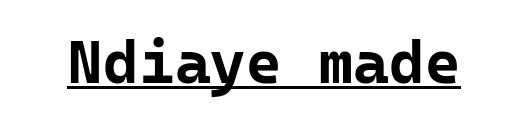
{"serif": "no", "italic": "no", "bold": "yes", "weight": "bold", "width": "normal", "stroke_contrast": "low", "x_height": "medium", "monospaced": "yes", "underline": "yes", "letter_spacing": "normal", "letter_spacing_em": 0.0, "glyph_px": 61}
